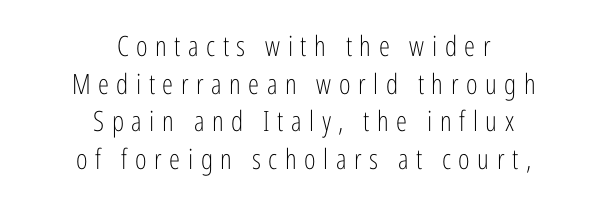
{"serif": "no", "italic": "no", "bold": "no", "weight": "light", "width": "condensed", "stroke_contrast": "low", "x_height": "medium", "monospaced": "no", "underline": "no", "align": "center", "line_spacing": "normal", "line_spacing_ratio": 1.34, "letter_spacing": "wide", "letter_spacing_em": 0.27, "glyph_px": 28}
